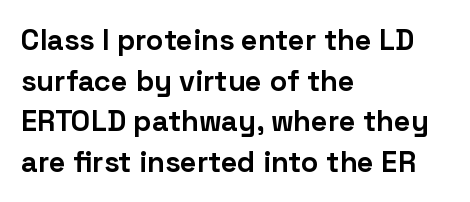
{"serif": "no", "italic": "no", "bold": "yes", "weight": "bold", "width": "normal", "stroke_contrast": "low", "x_height": "medium", "monospaced": "no", "underline": "no", "align": "left", "line_spacing": "normal", "line_spacing_ratio": 1.4, "letter_spacing": "normal", "letter_spacing_em": 0.0, "glyph_px": 29}
